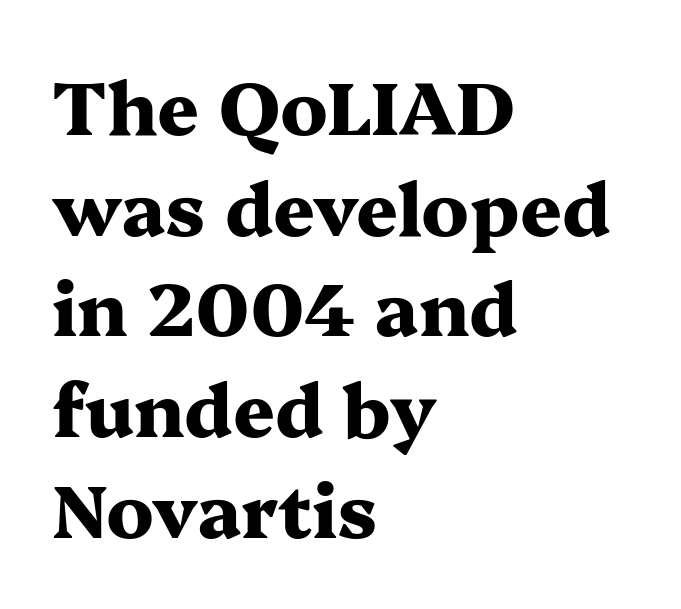
{"serif": "yes", "italic": "no", "bold": "yes", "weight": "heavy", "width": "wide", "stroke_contrast": "medium", "x_height": "medium", "monospaced": "no", "underline": "no", "align": "left", "line_spacing": "normal", "line_spacing_ratio": 1.38, "letter_spacing": "normal", "letter_spacing_em": 0.0, "glyph_px": 73}
